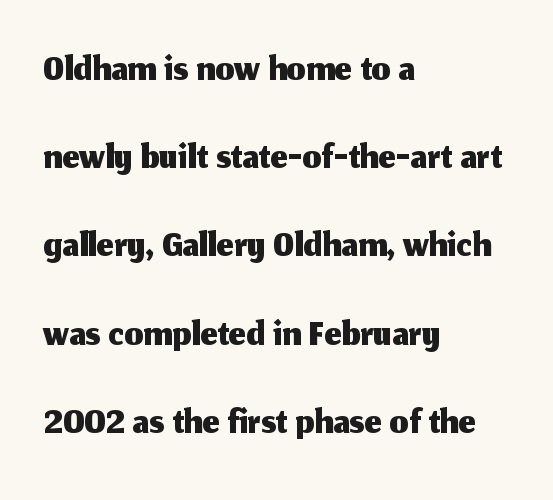
The image shows 60 px sans-serif type, upright; set left-aligned, normal line spacing (1.47x), normal letter spacing, not underlined; medium stroke contrast and a medium x-height.
